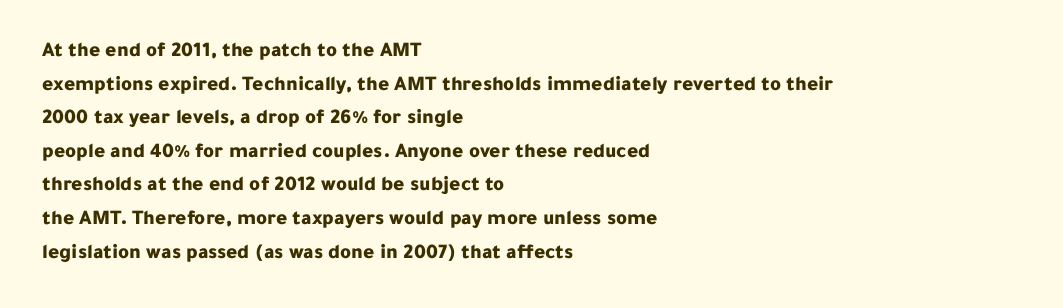
This sample uses plain, unmodified letter spacing. The lines are quadded left. If you measured baseline to baseline, you'd find a middling distance. A dark, heavy texture on the line: the type is bold. Unmarked baselines from the first word to the last.
